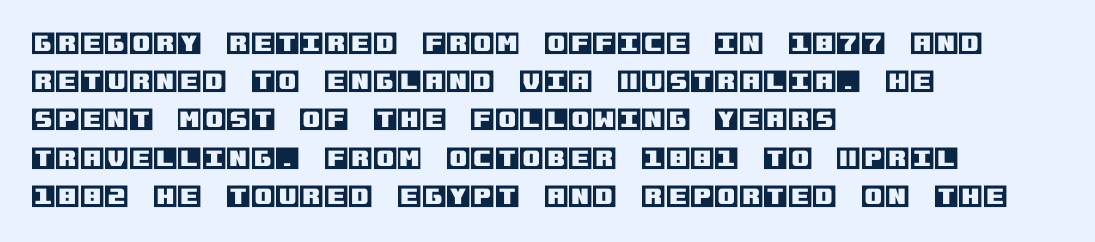
{"italic": "no", "underline": "no", "align": "left", "line_spacing": "normal", "line_spacing_ratio": 1.53, "letter_spacing": "normal", "letter_spacing_em": 0.0, "glyph_px": 25}
